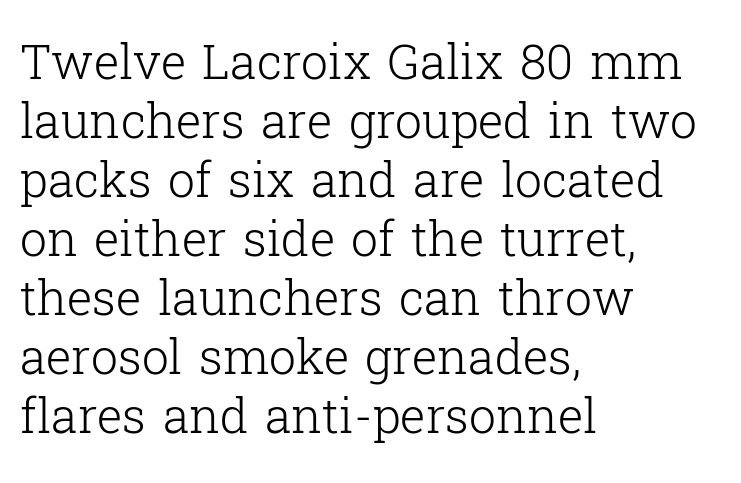
{"serif": "yes", "italic": "no", "bold": "no", "weight": "light", "width": "normal", "stroke_contrast": "low", "x_height": "medium", "monospaced": "no", "underline": "no", "align": "left", "line_spacing_ratio": 1.23, "letter_spacing": "normal", "letter_spacing_em": 0.0, "glyph_px": 48}
